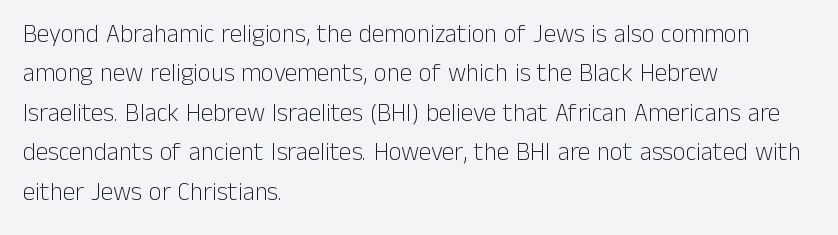
This block has exactly the height ordinary leading produces. Heft: none added — not bold. The face used here is rendered with its standard letterfit. Horizontally, the lines are justified to the leading edge only.
